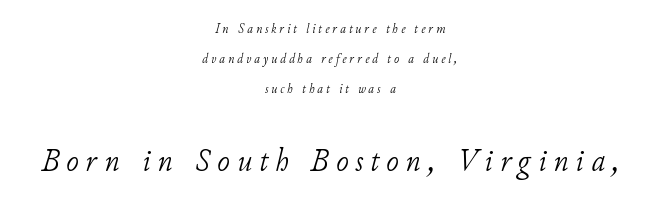
Typeset on center — no edge is straight. Looks like regular typesetting: each glyph gets only the width it needs. Each letter's strokes conclude with small projecting serifs. Larger block? The one below; the one above is distinctly smaller. Is the type heavy? It reads as light-to-regular instead. This block would shrink considerably if given ordinary leading; it's expanded now.
